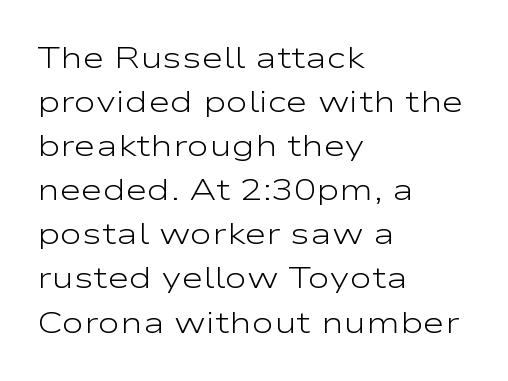
Q: Is the text bold? A: No.
Q: Is the text italic (slanted)? A: No, it is upright.
Q: Is the typeface a serif or a sans-serif typeface? A: Sans-serif.
Q: Is the text underlined? A: No.
Q: How is the paragraph aligned? A: Left-aligned.
Q: Is the spacing between letters normal or unusually wide? A: Normal.
Q: Is the spacing between lines tight, normal or loose? A: Normal.
Q: Width (condensed, normal, or wide)? A: Wide.
Q: Stroke contrast? A: Low.
Q: x-height? A: Medium.
Q: Monospaced? A: No.
